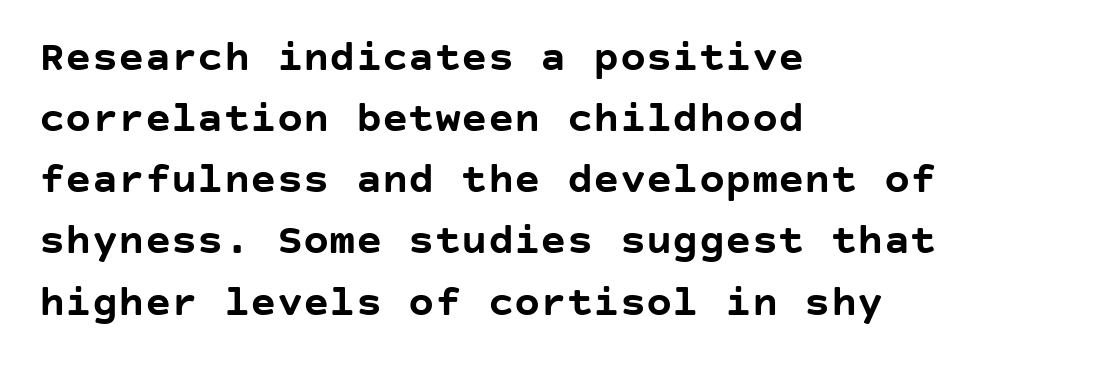
Q: Is the text bold? A: Yes.
Q: Is the text italic (slanted)? A: No, it is upright.
Q: Is the typeface a serif or a sans-serif typeface? A: Sans-serif.
Q: Is the text underlined? A: No.
Q: How is the paragraph aligned? A: Left-aligned.
Q: Is the spacing between letters normal or unusually wide? A: Normal.
Q: Is the spacing between lines tight, normal or loose? A: Normal.
Q: Width (condensed, normal, or wide)? A: Normal.
Q: Stroke contrast? A: Low.
Q: x-height? A: Large.
